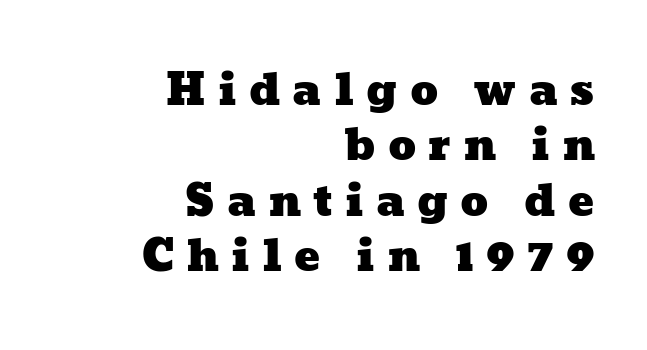
Descenders hang freely into open space. Inter-character spacing is expanded well beyond the font's built-in metrics. The passage is arranged like a letterhead date or caption credit — flush right. Looks like regular typesetting: each glyph gets only the width it needs.
